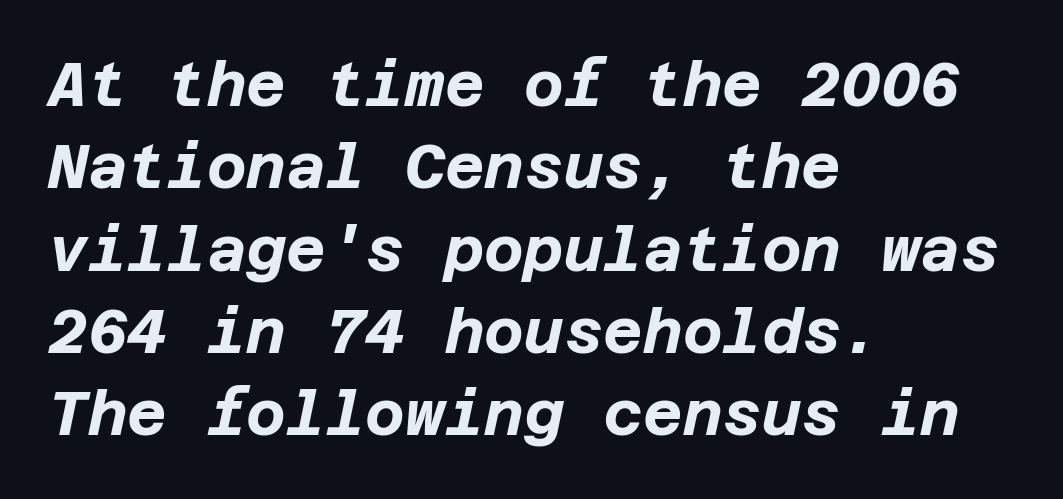
Q: Is the text bold? A: Yes.
Q: Is the text italic (slanted)? A: Yes, it leans right by about 12 degrees.
Q: Is the text underlined? A: No.
Q: How is the paragraph aligned? A: Left-aligned.
Q: Is the spacing between letters normal or unusually wide? A: Normal.
Q: Is the spacing between lines tight, normal or loose? A: Normal.
Q: Width (condensed, normal, or wide)? A: Normal.
Q: Stroke contrast? A: Low.
Q: x-height? A: Large.
